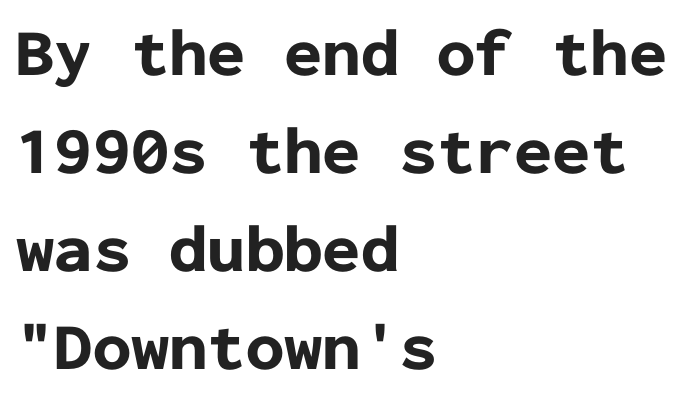
Q: Is the text bold? A: Yes.
Q: Is the text italic (slanted)? A: No, it is upright.
Q: Is the typeface a serif or a sans-serif typeface? A: Sans-serif.
Q: Is the text underlined? A: No.
Q: How is the paragraph aligned? A: Left-aligned.
Q: Is the spacing between letters normal or unusually wide? A: Normal.
Q: Is the spacing between lines tight, normal or loose? A: Normal.
Q: Width (condensed, normal, or wide)? A: Normal.
Q: Stroke contrast? A: Low.
Q: x-height? A: Medium.
Q: Monospaced? A: Yes.
